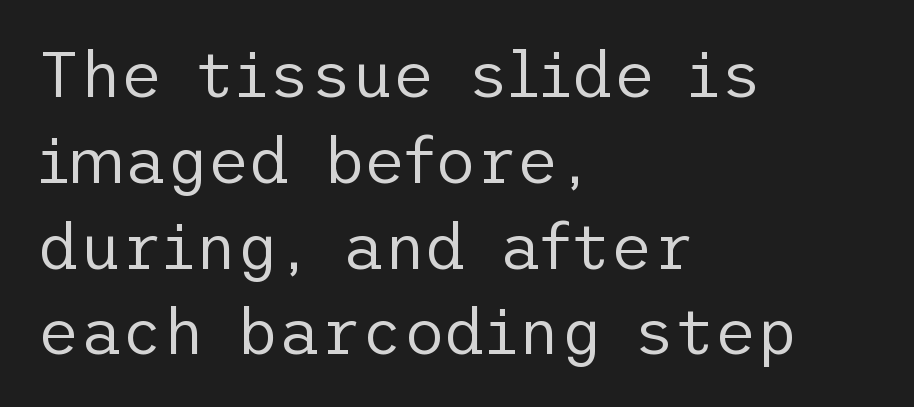
Q: Is the text bold? A: No.
Q: Is the text italic (slanted)? A: No, it is upright.
Q: Is the typeface a serif or a sans-serif typeface? A: Sans-serif.
Q: Is the text underlined? A: No.
Q: How is the paragraph aligned? A: Left-aligned.
Q: Is the spacing between letters normal or unusually wide? A: Normal.
Q: Is the spacing between lines tight, normal or loose? A: Normal.
Q: Width (condensed, normal, or wide)? A: Normal.
Q: Stroke contrast? A: Low.
Q: x-height? A: Medium.
